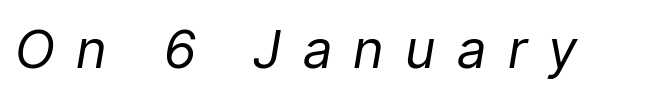
The image shows 53 px regular-weight, condensed type, italic (leaning right); set unusually wide letter spacing (+0.44 em), not underlined; low stroke contrast and a medium x-height.
